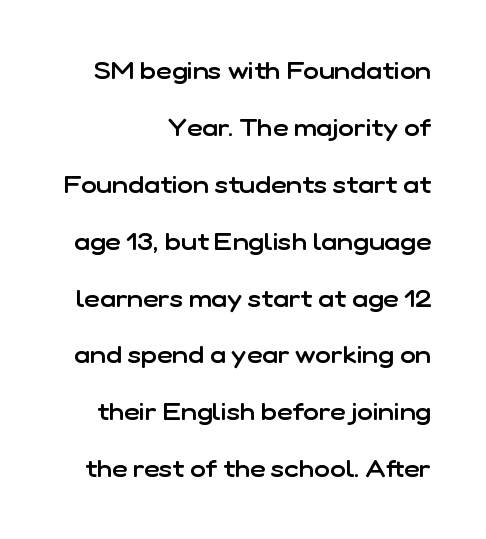
{"italic": "no", "bold": "semi", "underline": "no", "align": "right", "line_spacing": "loose", "line_spacing_ratio": 2.37, "letter_spacing": "normal", "letter_spacing_em": 0.0, "glyph_px": 24}
